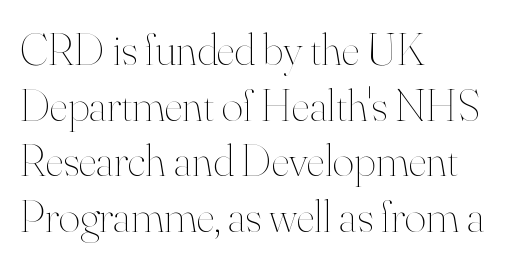
The lines are quadded left. Each word holds together tightly as a unit, with standard inter-letter gaps. The area under the type is left untouched. The typeface has the unassuming heft of standard copy or less. Designer's note — italics off, roman on.
